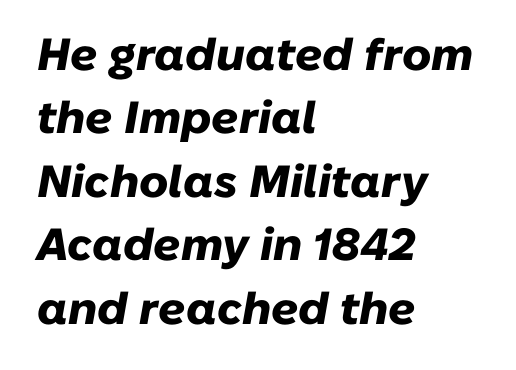
These lines are set flush left with a ragged right edge. The face used here is proportionally spaced, like ordinary book or web type. Italic? Definitely — the glyphs are oblique. There is no visible air inserted between adjacent glyphs.
